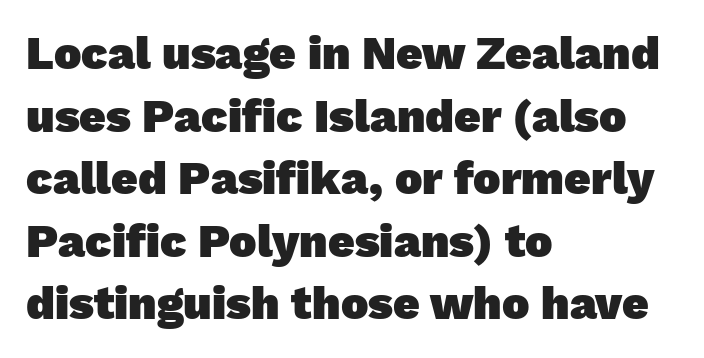
Horizontal bands of white between lines are of average thickness. The rendering keeps characters at their native spacing. Type without underlining. This sample uses a sans-serif face. Is this a fixed-width face? No — the glyphs have proportional, varying widths. The passage is arranged the way most books set body copy — flush left.
